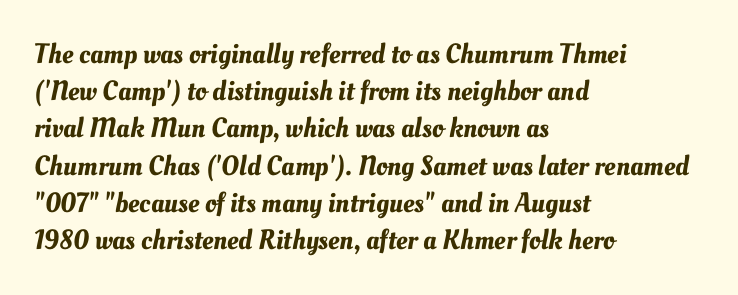
The rag falls on the right side of this text block. The face used here is proportionally spaced, like ordinary book or web type. Inter-character spacing is left at the font's built-in metrics. The baseline area is clear. Regarding leading, the lines here are spaced in the standard way.
